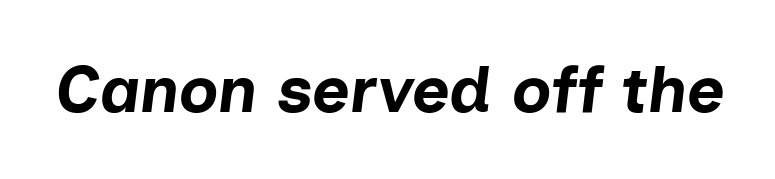
Q: Is the text bold? A: Yes.
Q: Is the text italic (slanted)? A: Yes, it leans right by about 7 degrees.
Q: Is the text underlined? A: No.
Q: Is the spacing between letters normal or unusually wide? A: Normal.
Q: Width (condensed, normal, or wide)? A: Normal.
Q: Stroke contrast? A: Low.
Q: x-height? A: Medium.
Q: Monospaced? A: No.
